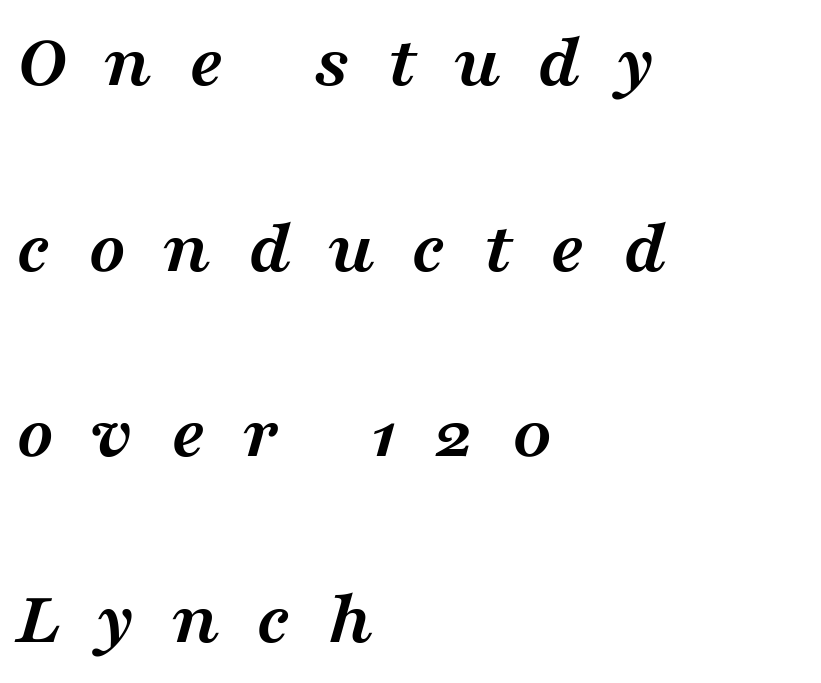
Q: Is the text bold? A: Yes.
Q: Is the text italic (slanted)? A: Yes, it leans right by about 16 degrees.
Q: Is the typeface a serif or a sans-serif typeface? A: Serif.
Q: Is the text underlined? A: No.
Q: How is the paragraph aligned? A: Left-aligned.
Q: Is the spacing between letters normal or unusually wide? A: Unusually wide.
Q: Is the spacing between lines tight, normal or loose? A: Loose.
Q: Width (condensed, normal, or wide)? A: Wide.
Q: Stroke contrast? A: Medium.
Q: x-height? A: Medium.
Q: Monospaced? A: No.
